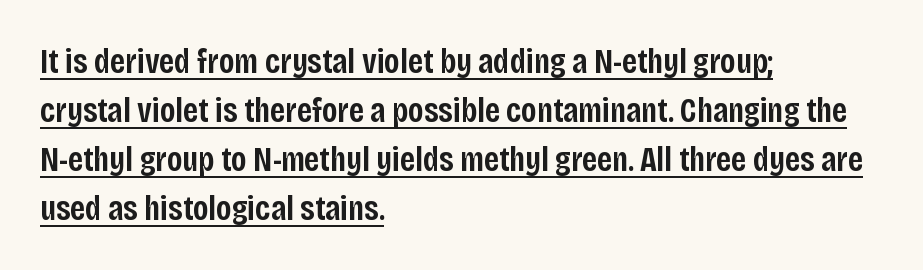
The image shows 35 px semibold, condensed sans-serif type, upright; set left-aligned, normal line spacing (1.4x), normal letter spacing, underlined; low stroke contrast and a large x-height.
